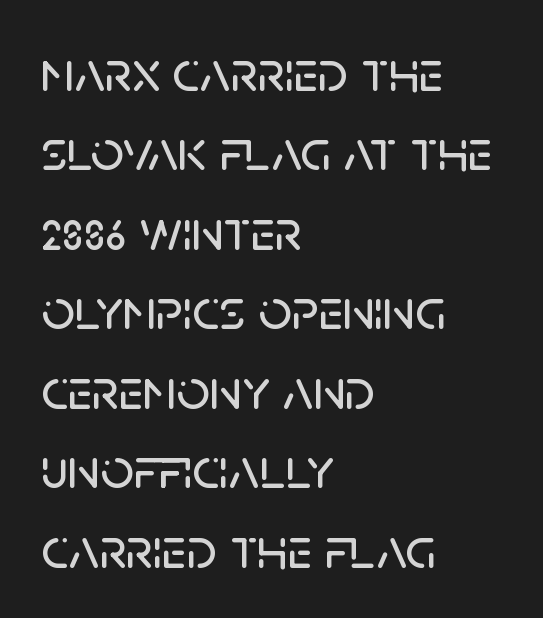
Q: Is the text italic (slanted)? A: No, it is upright.
Q: Is the typeface a serif or a sans-serif typeface? A: Sans-serif.
Q: Is the text underlined? A: No.
Q: How is the paragraph aligned? A: Left-aligned.
Q: Is the spacing between letters normal or unusually wide? A: Normal.
Q: Is the spacing between lines tight, normal or loose? A: Normal.
Q: Width (condensed, normal, or wide)? A: Normal.
Q: Stroke contrast? A: Low.
Q: x-height? A: Large.
Q: Monospaced? A: No.
